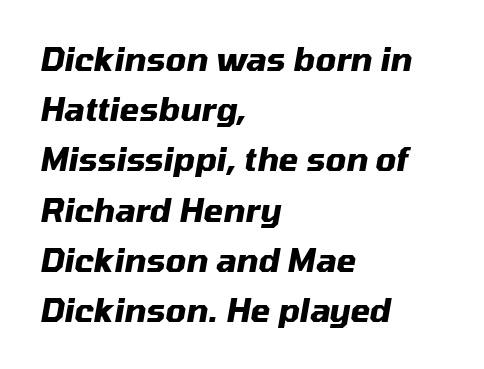
Q: Is the text bold? A: Yes.
Q: Is the text italic (slanted)? A: Yes, it leans right by about 10 degrees.
Q: Is the text underlined? A: No.
Q: How is the paragraph aligned? A: Left-aligned.
Q: Is the spacing between letters normal or unusually wide? A: Normal.
Q: Is the spacing between lines tight, normal or loose? A: Normal.
Q: Width (condensed, normal, or wide)? A: Normal.
Q: Stroke contrast? A: Medium.
Q: x-height? A: Medium.
Q: Monospaced? A: No.
